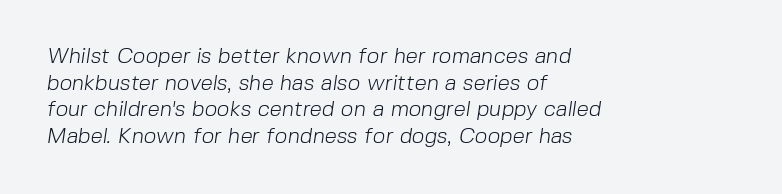
Is the stroke heavy? The answer is a plain regular-or-lighter. Any mark beneath the type? The region is blank. The face used here is rendered with its standard letterfit. Leftover space on each line is placed entirely after the last word.
